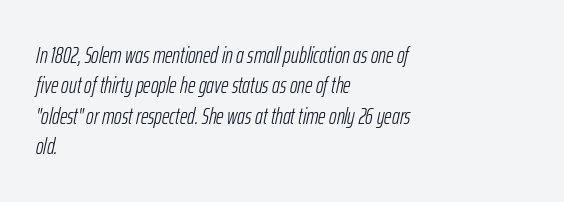
The image shows 23 px text type, italic (leaning right); set left-aligned, normal line spacing (1.32x), normal letter spacing, not underlined.
